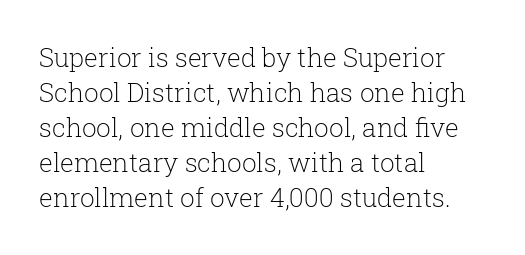
How are the letters spaced? Ordinarily, with no added tracking. Has an underline been added? It has not. Honestly, the row spacing looks completely unremarkable. The font is comparable to plain body text, perhaps lighter. Visually the block forms a straight wall on the left and a jagged coastline on the right.
